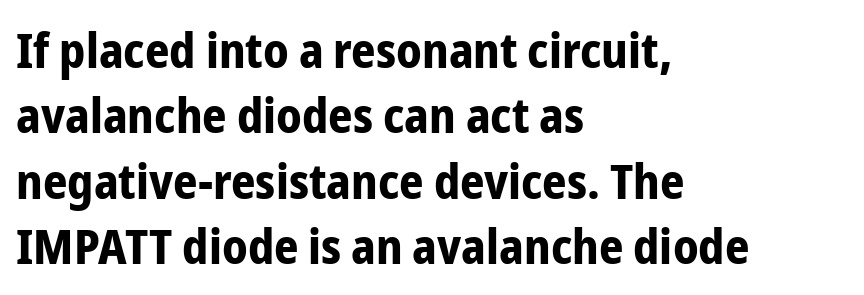
Q: Is the text bold? A: Yes.
Q: Is the text italic (slanted)? A: No, it is upright.
Q: Is the typeface a serif or a sans-serif typeface? A: Sans-serif.
Q: Is the text underlined? A: No.
Q: How is the paragraph aligned? A: Left-aligned.
Q: Is the spacing between letters normal or unusually wide? A: Normal.
Q: Is the spacing between lines tight, normal or loose? A: Normal.
Q: Width (condensed, normal, or wide)? A: Condensed.
Q: Stroke contrast? A: Low.
Q: x-height? A: Medium.
Q: Monospaced? A: No.
